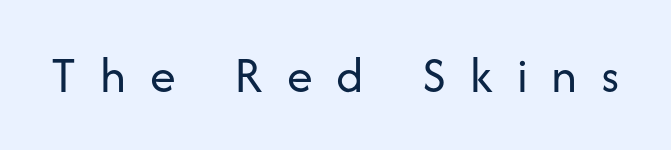
The image shows 52 px regular-weight sans-serif type, upright; set unusually wide letter spacing (+0.46 em), not underlined; low stroke contrast and a medium x-height.
